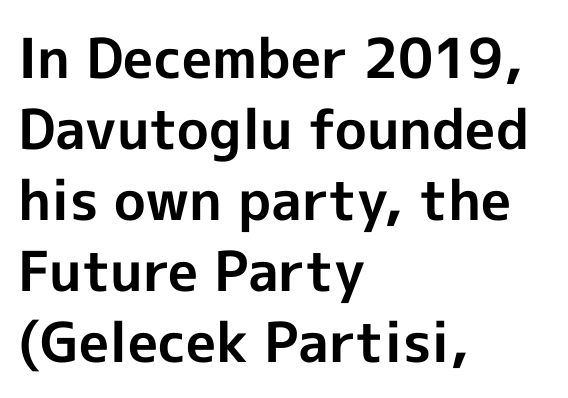
Each line starts at the same left margin while the right side varies. The letters advance in unequal steps, a hallmark of proportional type. Any mark beneath the type? The region is blank. Italic? Not at all — the glyphs are vertical.
